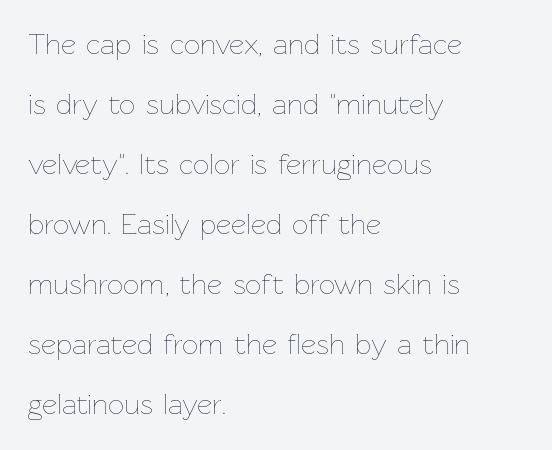
A great deal of white space separates one row of letters from the next. Descenders are the only things crossing below the line. Style check: upright. The tracking reads as untouched default to a designer's eye. The cut favours lightness, reaching ordinary text weight at its darkest.
